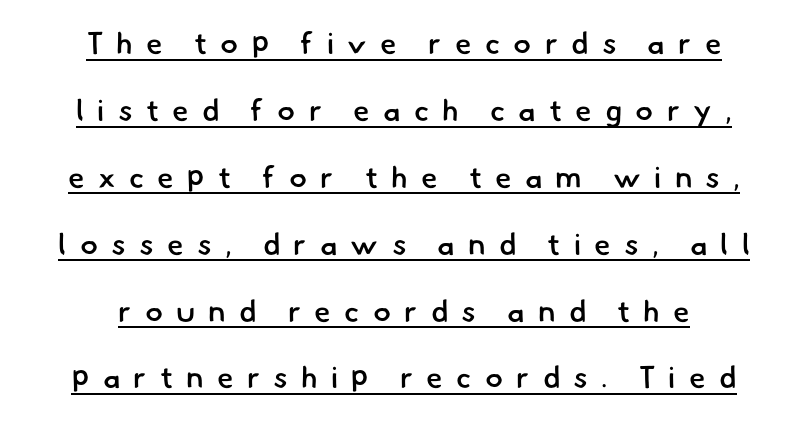
{"serif": "no", "bold": "semi", "weight": "semibold", "width": "normal", "stroke_contrast": "low", "x_height": "small", "monospaced": "no", "underline": "yes", "align": "center", "line_spacing": "loose", "line_spacing_ratio": 2.23, "letter_spacing": "wide", "letter_spacing_em": 0.44, "glyph_px": 30}
